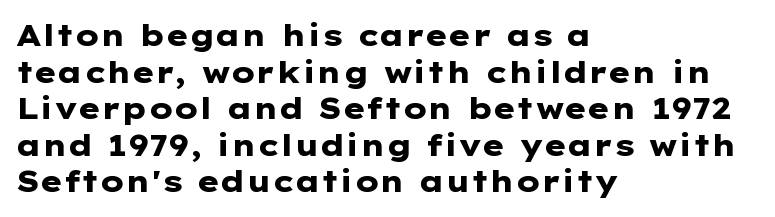
The rendering anchors every line to the left-hand side. No italicization has been applied; the sample stays upright. Here the designer chose a conventional face with non-uniform glyph widths. Lines of text with bare space underneath.
